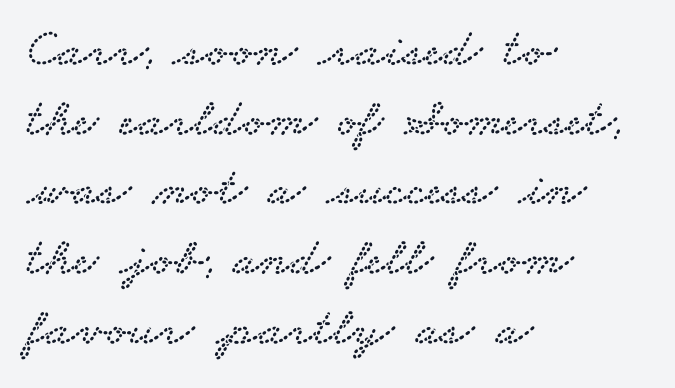
The lines in this sample share a left origin and differ only in where they stop. Is this a fixed-width face? No — the glyphs have proportional, varying widths. The leading is moderate, giving the passage an even texture.
